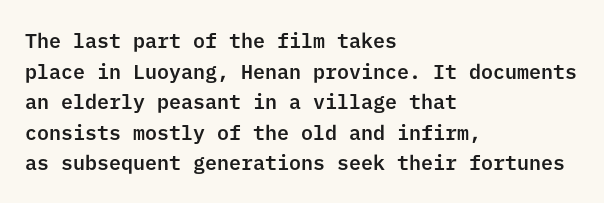
The image shows 20 px text type, upright; set left-aligned, normal line spacing (1.53x), normal letter spacing, not underlined.
